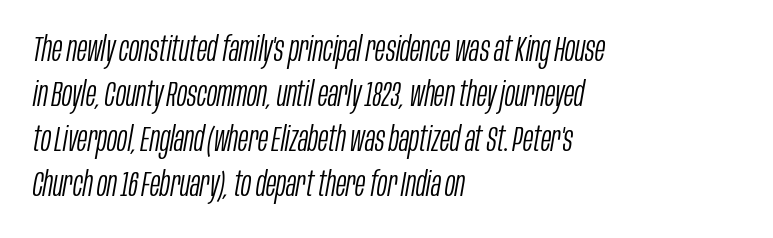
The image shows 34 px light, condensed type, italic (leaning right); set left-aligned, normal line spacing (1.32x), normal letter spacing, not underlined; low stroke contrast and a large x-height.
